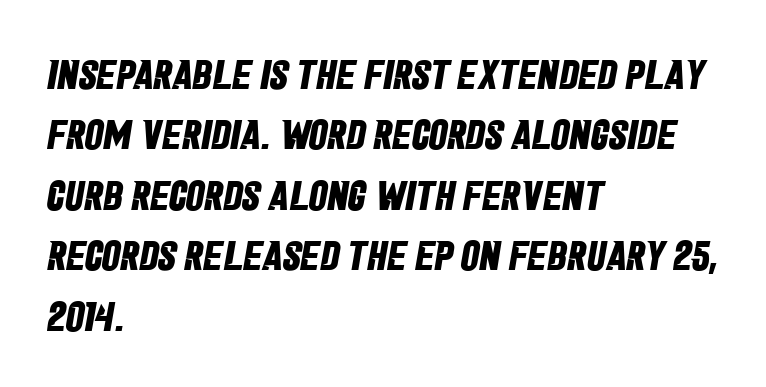
Q: Is the text bold? A: Yes.
Q: Is the typeface a serif or a sans-serif typeface? A: Sans-serif.
Q: Is the text underlined? A: No.
Q: How is the paragraph aligned? A: Left-aligned.
Q: Is the spacing between letters normal or unusually wide? A: Normal.
Q: Is the spacing between lines tight, normal or loose? A: Normal.
Q: Width (condensed, normal, or wide)? A: Condensed.
Q: Stroke contrast? A: Low.
Q: x-height? A: Large.
Q: Monospaced? A: No.
